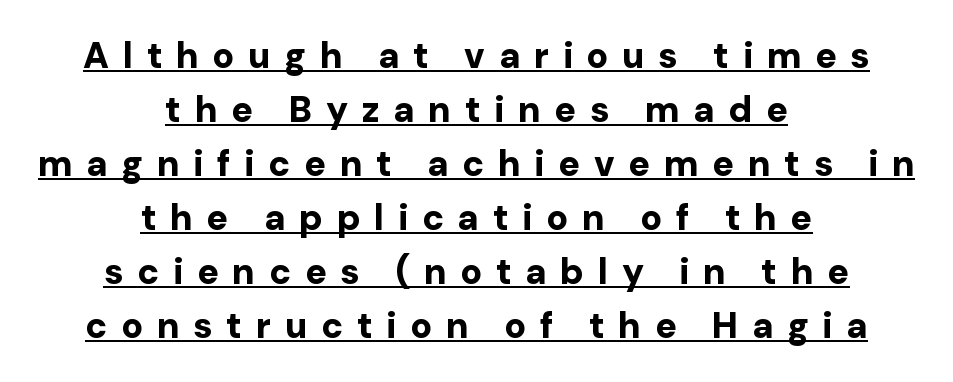
The image shows 36 px bold sans-serif type, upright; set centered, normal line spacing (1.5x), unusually wide letter spacing (+0.38 em), underlined; low stroke contrast and a medium x-height.
